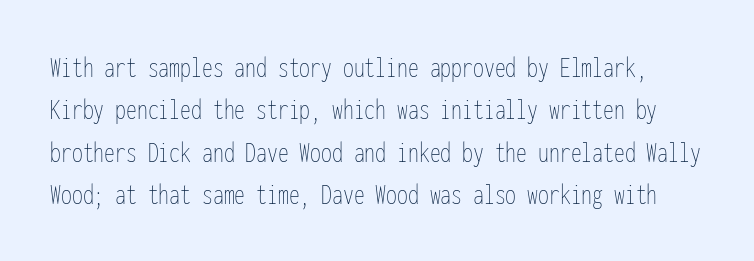
{"italic": "no", "bold": "no", "weight": "thin", "width": "condensed", "stroke_contrast": "low", "x_height": "medium", "monospaced": "yes", "underline": "no", "line_spacing": "normal", "line_spacing_ratio": 1.37, "letter_spacing": "normal", "letter_spacing_em": 0.0, "glyph_px": 31}
